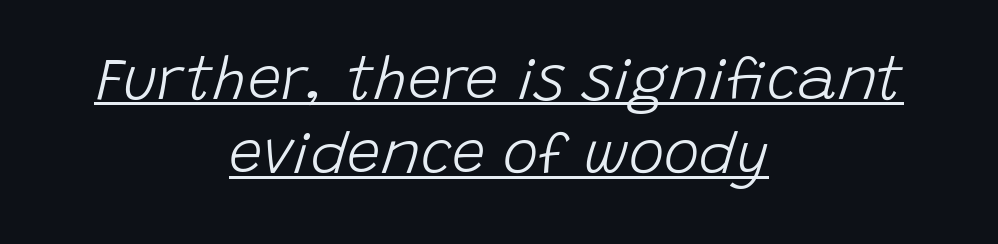
{"italic": "yes", "lean": "right", "slant_degrees": 15, "bold": "no", "weight": "light", "width": "normal", "stroke_contrast": "low", "x_height": "large", "monospaced": "no", "underline": "yes", "align": "center", "line_spacing_ratio": 1.23, "letter_spacing": "normal", "letter_spacing_em": 0.0, "glyph_px": 60}
